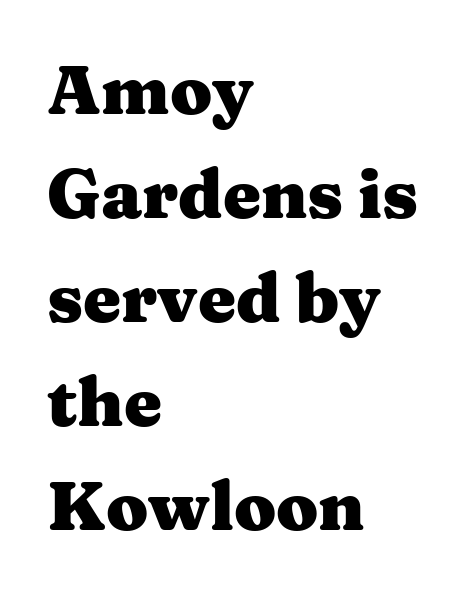
The block of text has a typical density, with ordinary space between rows. You could not count columns in this text — the font is proportionally spaced. Left-aligned paragraph, ragged on the right. Regarding serifs, this sample has them.
